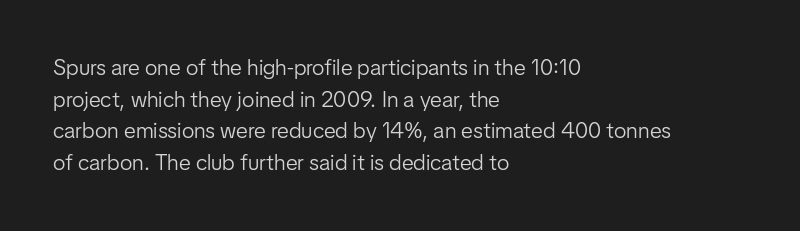
{"italic": "no", "bold": "no", "underline": "no", "align": "left", "line_spacing": "normal", "line_spacing_ratio": 1.44, "letter_spacing": "normal", "letter_spacing_em": 0.0, "glyph_px": 22}
